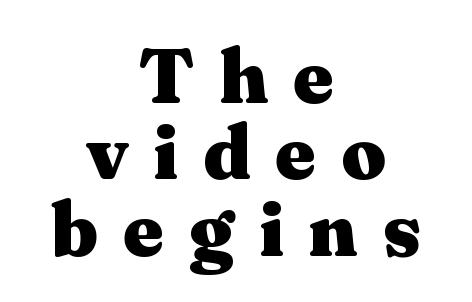
The paragraph has two soft edges and a firm central axis. Notice how thick the strokes are: this is what a full bold looks like. The vertical gap from one line to the next is small. Words float on clear page, feet unadorned. The rendering inserts visible extra space after every character. This is the regular roman posture of the typeface.
